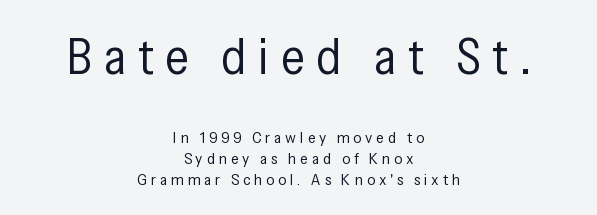
Q: Is the text bold? A: No.
Q: Is the text italic (slanted)? A: No, it is upright.
Q: Is the typeface a serif or a sans-serif typeface? A: Sans-serif.
Q: Is the text underlined? A: No.
Q: How is the paragraph aligned? A: Centered.
Q: Is the spacing between letters normal or unusually wide? A: Unusually wide.
Q: Is the spacing between lines tight, normal or loose? A: Normal.
Q: Which block of text is set in a larger size, the first (top) or the second (bottom)? A: The first (top) one.
Q: Width (condensed, normal, or wide)? A: Condensed.
Q: Stroke contrast? A: Low.
Q: x-height? A: Medium.
Q: Monospaced? A: No.
